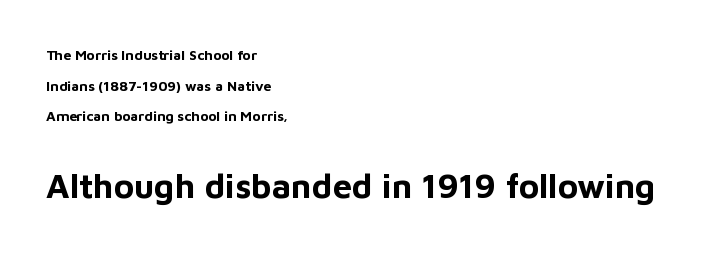
{"serif": "no", "italic": "no", "bold": "yes", "weight": "bold", "width": "normal", "stroke_contrast": "low", "x_height": "medium", "monospaced": "no", "underline": "no", "align": "left", "line_spacing": "loose", "line_spacing_ratio": 2.19, "letter_spacing": "normal", "letter_spacing_em": 0.0, "larger_block": "second", "size_ratio": 2.43, "glyph_px": 34}
